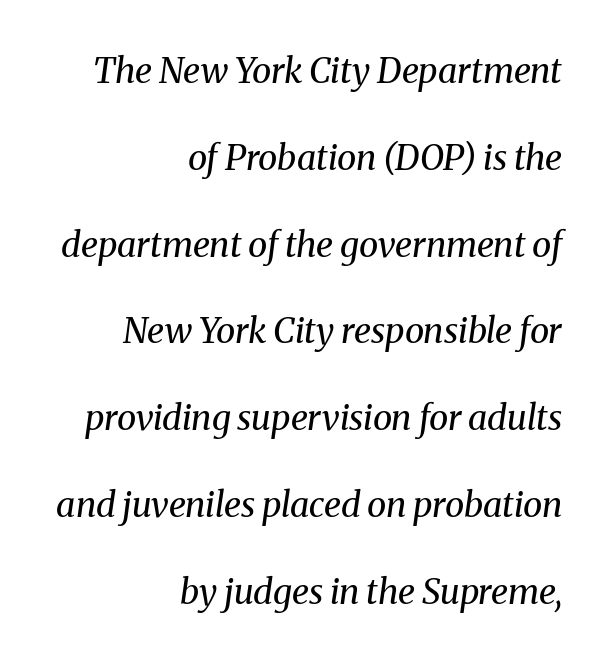
{"serif": "yes", "italic": "yes", "lean": "right", "slant_degrees": 8, "bold": "no", "weight": "regular", "width": "normal", "stroke_contrast": "medium", "x_height": "medium", "monospaced": "no", "underline": "no", "align": "right", "line_spacing": "loose", "line_spacing_ratio": 2.48, "letter_spacing": "normal", "letter_spacing_em": 0.0, "glyph_px": 35}
